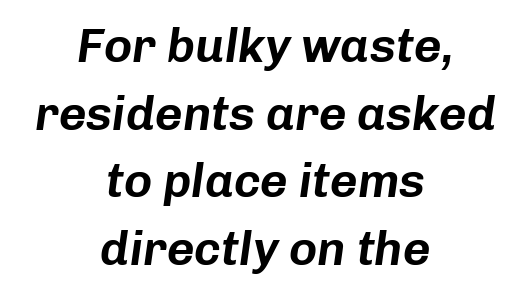
The image shows 48 px text type, italic (leaning right); set centered, normal line spacing (1.41x), normal letter spacing, not underlined; low stroke contrast and a medium x-height.
